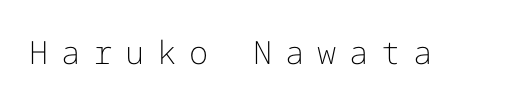
Ordinary non-slanted type is in use. A typesetter would call this heavily tracked-out type. Lines of text with bare space underneath. Unbolded letterforms with no extra heft. A sans-serif font was chosen for this passage.
